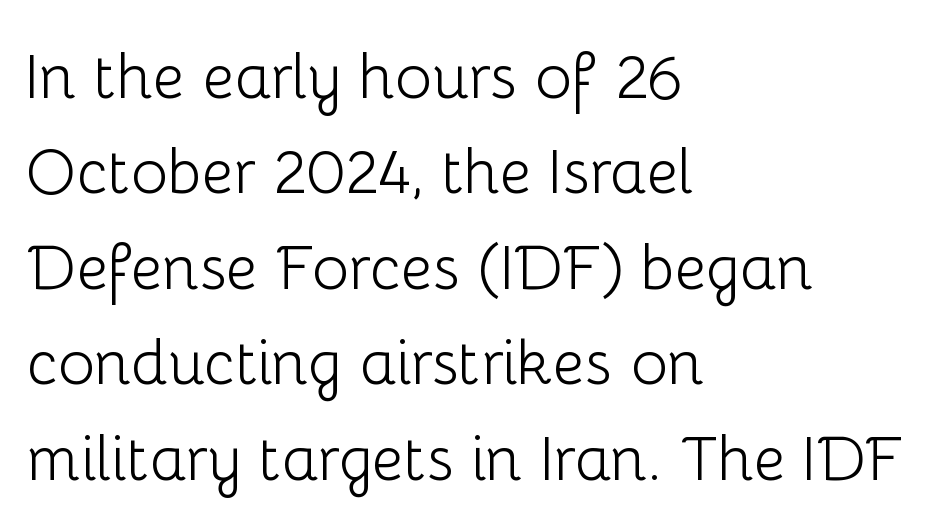
The image shows 62 px light sans-serif type, upright; set left-aligned, normal line spacing (1.54x), normal letter spacing, not underlined; low stroke contrast and a medium x-height.
